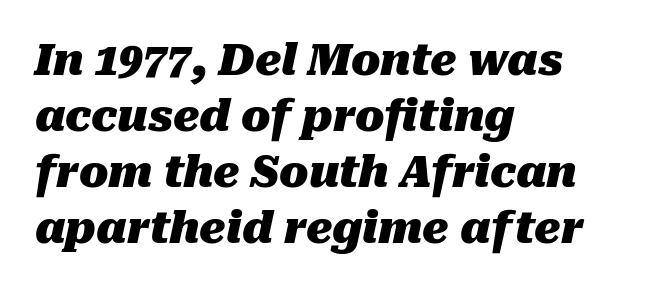
{"italic": "yes", "lean": "right", "slant_degrees": 10, "bold": "yes", "weight": "heavy", "width": "normal", "stroke_contrast": "medium", "x_height": "medium", "monospaced": "no", "underline": "no", "align": "left", "line_spacing": "normal", "line_spacing_ratio": 1.3, "letter_spacing": "normal", "letter_spacing_em": 0.0, "glyph_px": 43}
